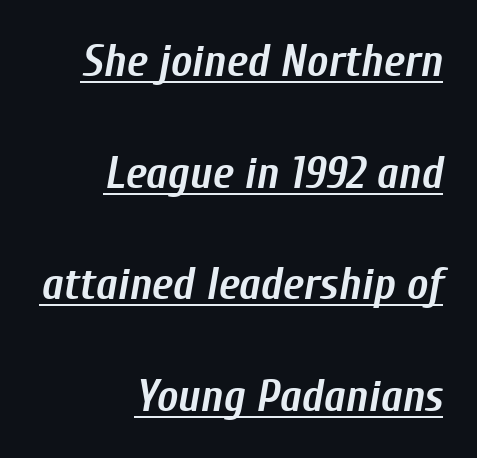
{"italic": "yes", "lean": "right", "slant_degrees": 10, "bold": "yes", "weight": "semibold", "width": "condensed", "stroke_contrast": "low", "x_height": "medium", "monospaced": "no", "underline": "yes", "align": "right", "line_spacing": "loose", "line_spacing_ratio": 2.48, "letter_spacing": "normal", "letter_spacing_em": 0.0, "glyph_px": 45}
